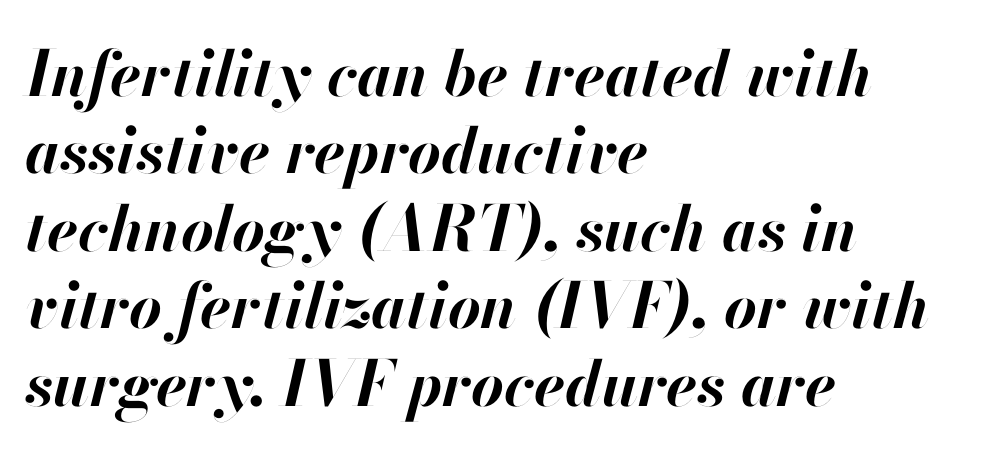
Q: Is the text bold? A: Yes.
Q: Is the text italic (slanted)? A: Yes, it leans right by about 13 degrees.
Q: Is the text underlined? A: No.
Q: How is the paragraph aligned? A: Left-aligned.
Q: Is the spacing between letters normal or unusually wide? A: Normal.
Q: Width (condensed, normal, or wide)? A: Normal.
Q: Stroke contrast? A: High.
Q: x-height? A: Small.
Q: Monospaced? A: No.
